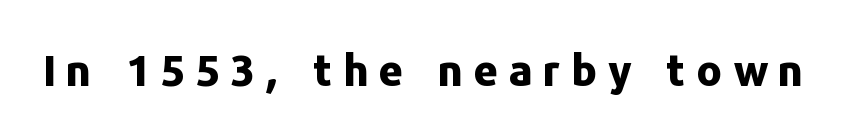
{"serif": "no", "italic": "no", "bold": "yes", "weight": "bold", "width": "normal", "stroke_contrast": "low", "x_height": "medium", "monospaced": "no", "underline": "no", "letter_spacing": "wide", "letter_spacing_em": 0.25, "glyph_px": 43}
